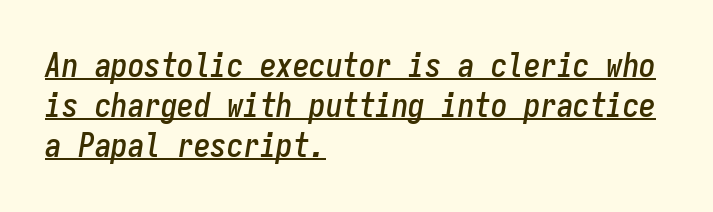
{"italic": "yes", "lean": "right", "slant_degrees": 9, "width": "condensed", "stroke_contrast": "low", "x_height": "medium", "monospaced": "yes", "underline": "yes", "align": "left", "line_spacing_ratio": 1.21, "letter_spacing": "normal", "letter_spacing_em": 0.0, "glyph_px": 33}
